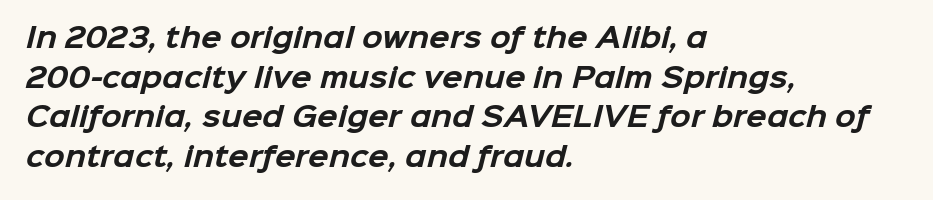
The image shows 27 px bold type; set left-aligned, normal line spacing (1.47x), normal letter spacing, not underlined.
